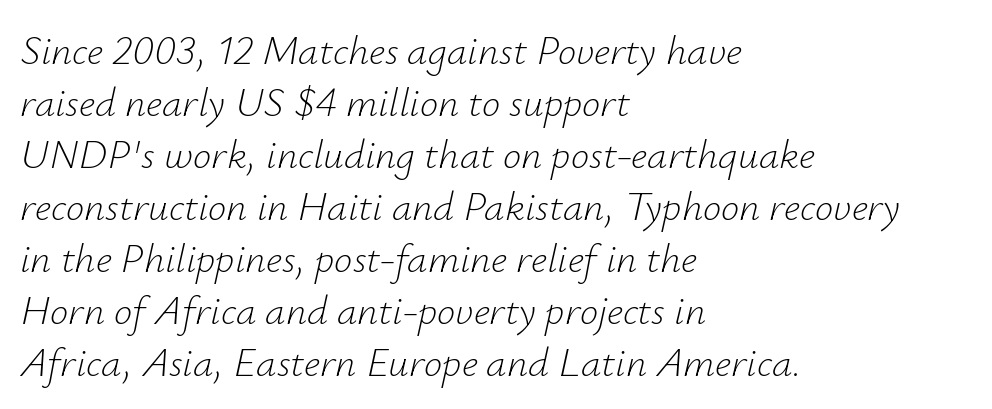
The image shows 41 px light type, italic (leaning right); set left-aligned, normal line spacing (1.27x), normal letter spacing, not underlined; low stroke contrast and a small x-height.
